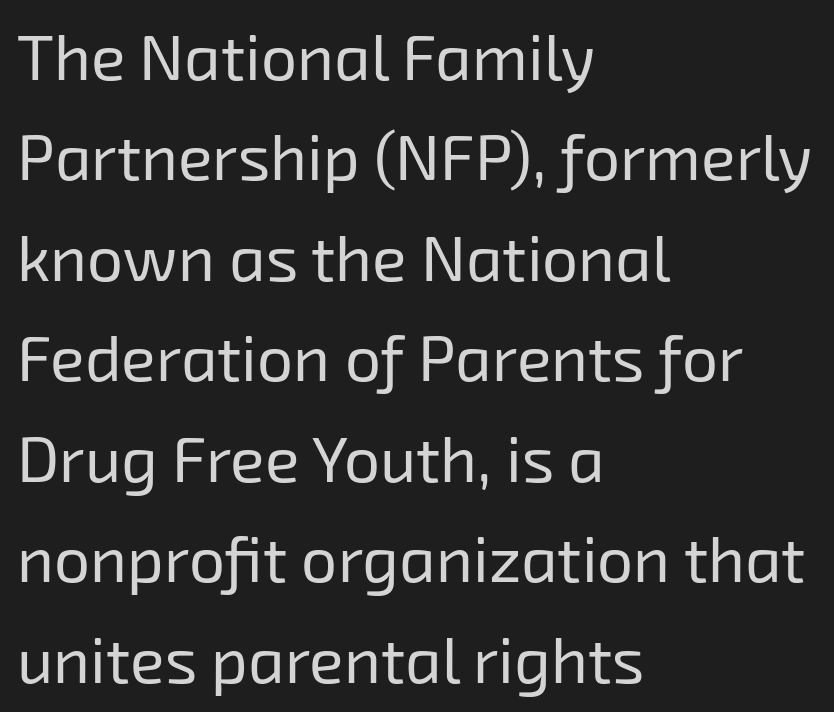
The image shows 64 px regular-weight sans-serif type; set left-aligned, normal line spacing (1.57x), normal letter spacing, not underlined; low stroke contrast and a medium x-height.
